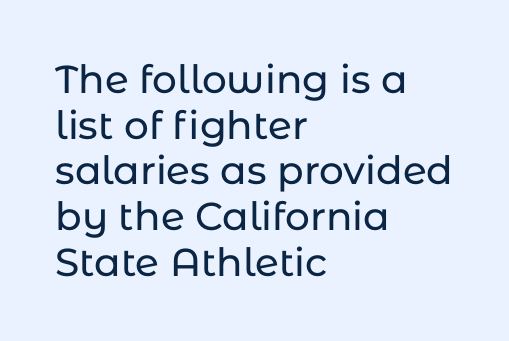
The image shows 39 px sans-serif type, upright; set left-aligned, line spacing 1.17x, normal letter spacing, not underlined; low stroke contrast and a medium x-height.
